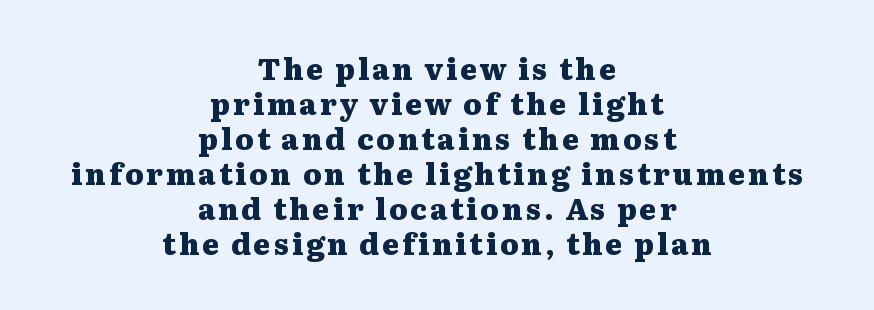
Ordinary non-slanted type is in use. Emphasis by weight is at full strength: bold. The space beneath each line is pristine and unruled. Spacing verdict: proportional, widths tailored to each character.
